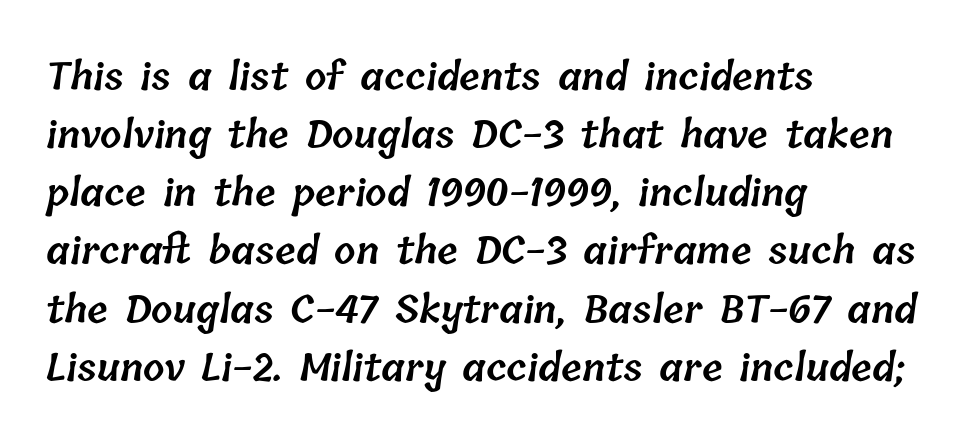
Is this a fixed-width face? No — the glyphs have proportional, varying widths. Moderately thickened strokes mark this as semibold type. One glance says typical: line gaps are just what's usual. Lines of text with bare space underneath.
